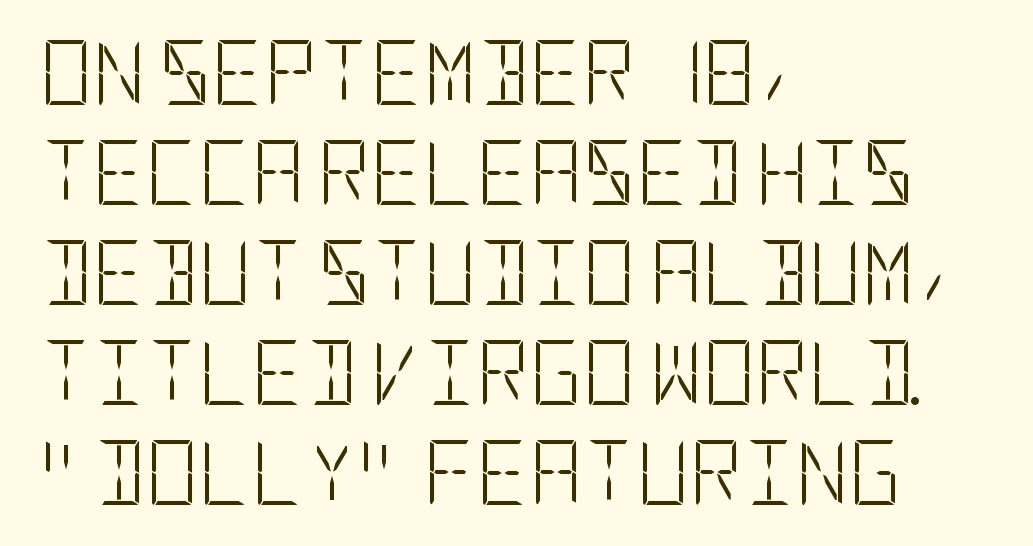
The image shows 65 px light, condensed sans-serif type, upright; set left-aligned, normal line spacing (1.54x), normal letter spacing, not underlined; low stroke contrast and a large x-height.
